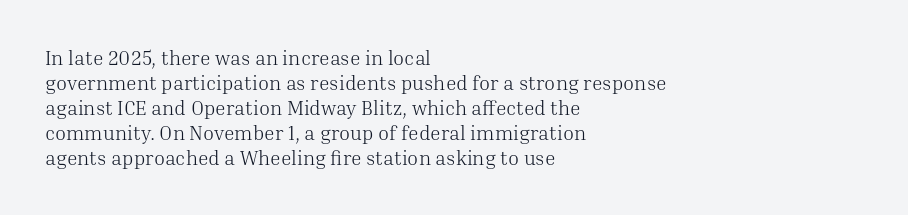
{"italic": "no", "bold": "no", "underline": "no", "align": "left", "line_spacing": "normal", "line_spacing_ratio": 1.25, "letter_spacing": "normal", "letter_spacing_em": 0.0, "glyph_px": 20}
